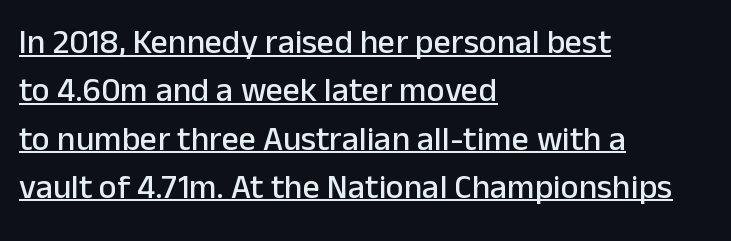
The image shows 34 px sans-serif type, upright; set left-aligned, normal line spacing (1.42x), normal letter spacing, underlined; low stroke contrast and a medium x-height.
